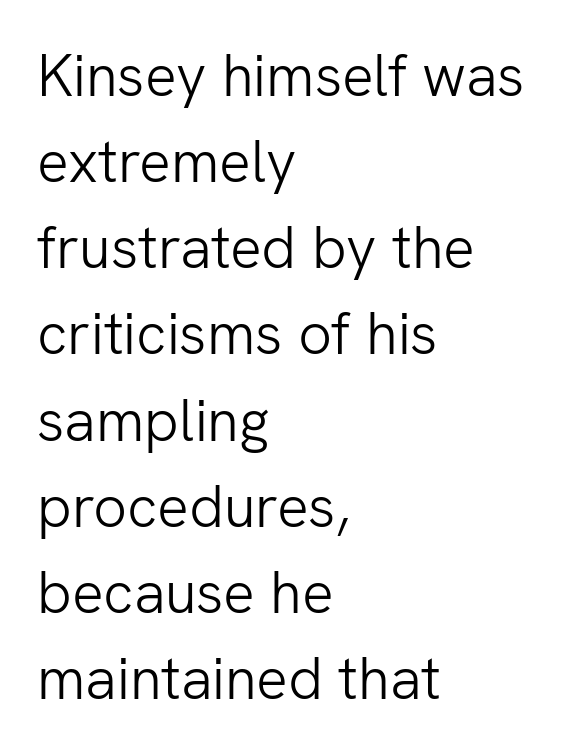
{"serif": "no", "italic": "no", "bold": "no", "weight": "light", "width": "normal", "stroke_contrast": "low", "x_height": "medium", "monospaced": "no", "underline": "no", "align": "left", "line_spacing": "normal", "line_spacing_ratio": 1.46, "letter_spacing": "normal", "letter_spacing_em": 0.0, "glyph_px": 59}
